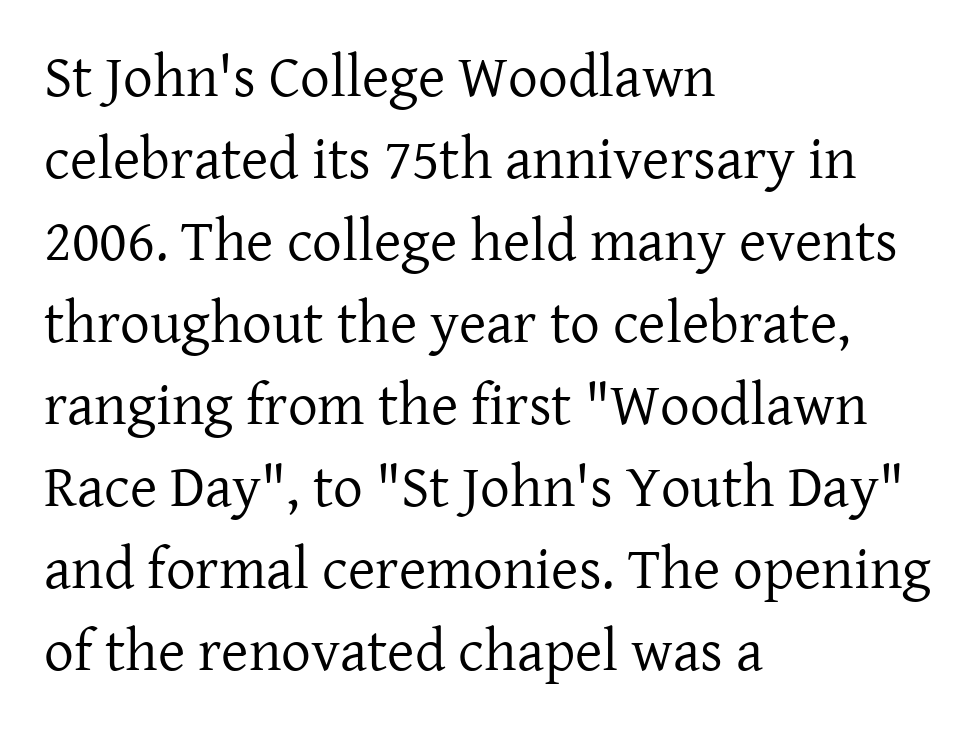
Do the characters align in a grid? No, the font is proportional. The words here are not underlined. Is there any slant? The stems are plumb. Counters stay open thanks to moderate or lighter strokes. Examine the stroke ends and you'll spot serifs. Left-aligned paragraph, ragged on the right.
